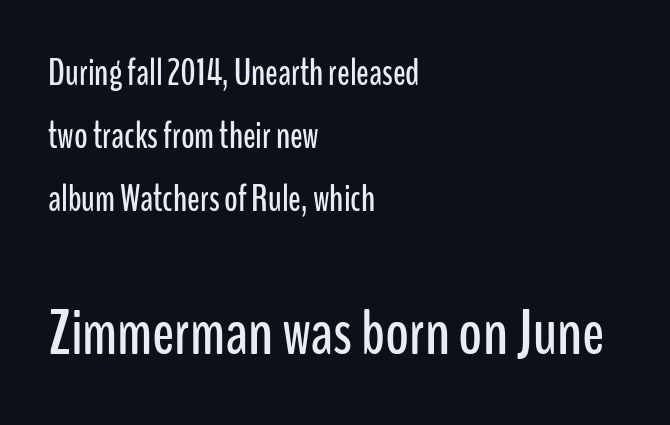
{"serif": "no", "italic": "no", "width": "condensed", "stroke_contrast": "low", "x_height": "medium", "monospaced": "no", "underline": "no", "align": "left", "line_spacing": "normal", "line_spacing_ratio": 1.7, "letter_spacing": "normal", "letter_spacing_em": 0.0, "larger_block": "second", "size_ratio": 1.76, "glyph_px": 65}
